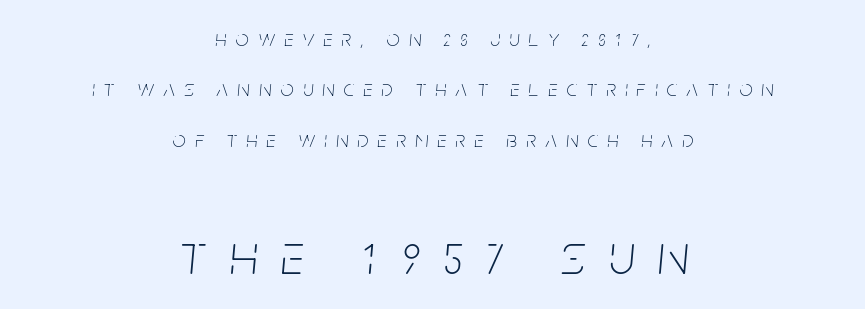
{"italic": "yes", "lean": "right", "slant_degrees": 5, "bold": "no", "weight": "thin", "width": "condensed", "stroke_contrast": "low", "x_height": "large", "monospaced": "no", "underline": "no", "align": "center", "line_spacing": "loose", "line_spacing_ratio": 2.19, "letter_spacing": "wide", "letter_spacing_em": 0.41, "larger_block": "second", "size_ratio": 2.52, "glyph_px": 58}
